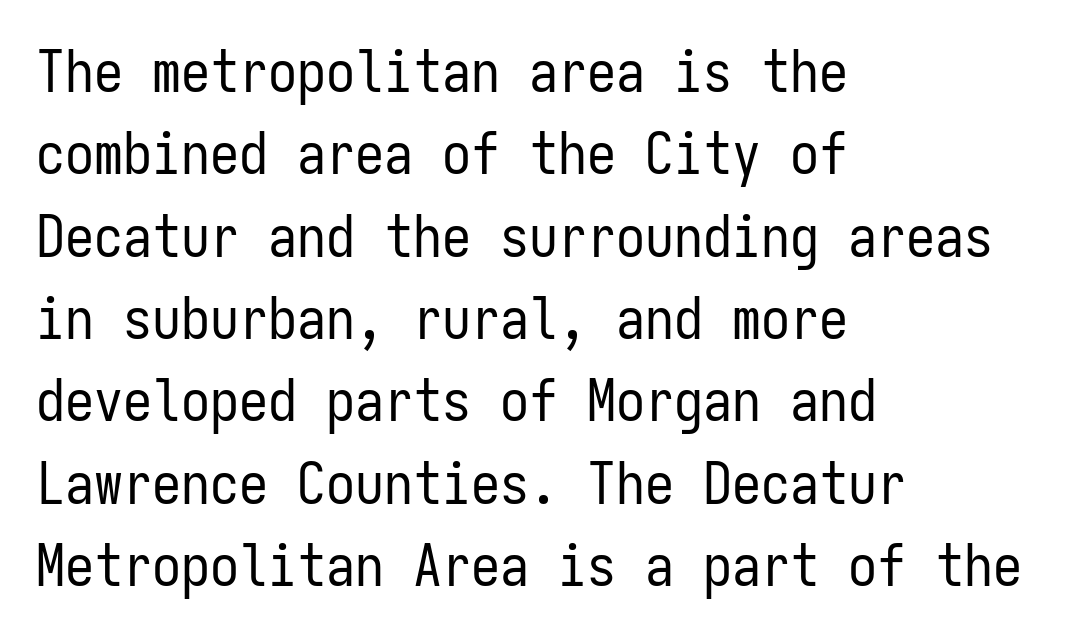
Inter-character spacing is left at the font's built-in metrics. Any mark beneath the type? The region is blank. Whoever set this chose a conventional vertical rhythm. Compared with a typical body face, this is equally light or lighter still. Unlike italic type, these characters show no tilt at all. This is sans-serif lettering, the kind often seen on screens and signage.
